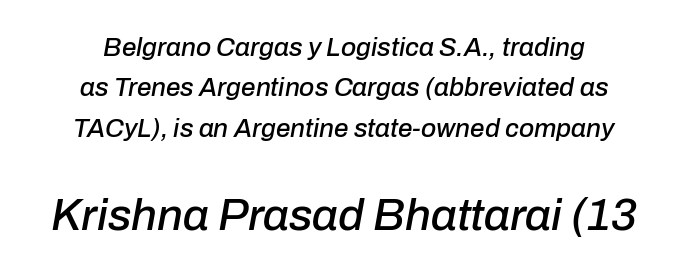
The image shows 45 px text type, italic (leaning right); set centered, normal line spacing (1.55x), normal letter spacing, not underlined; the second (bottom) block is 1.73x larger; low stroke contrast and a medium x-height.
